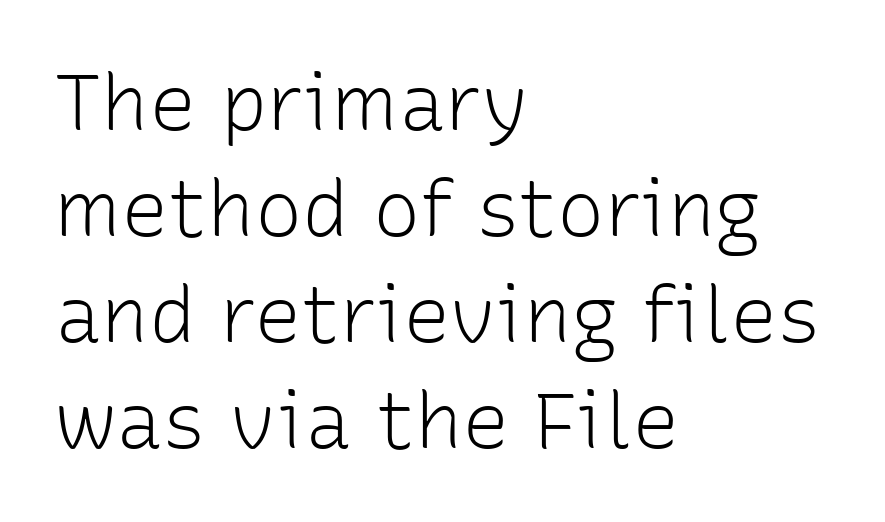
{"serif": "no", "italic": "no", "bold": "no", "weight": "light", "width": "normal", "stroke_contrast": "low", "x_height": "medium", "monospaced": "no", "underline": "no", "align": "left", "line_spacing": "normal", "line_spacing_ratio": 1.34, "letter_spacing": "normal", "letter_spacing_em": 0.0, "glyph_px": 79}
